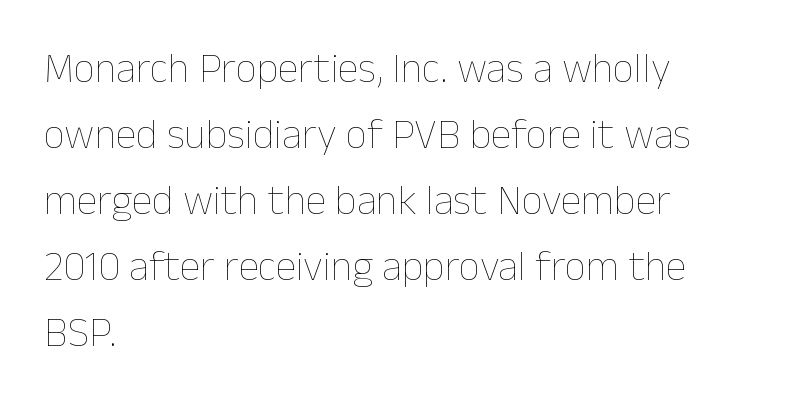
Q: Is the text bold? A: No.
Q: Is the text italic (slanted)? A: No, it is upright.
Q: Is the text underlined? A: No.
Q: How is the paragraph aligned? A: Left-aligned.
Q: Is the spacing between letters normal or unusually wide? A: Normal.
Q: Is the spacing between lines tight, normal or loose? A: Normal.
Q: Width (condensed, normal, or wide)? A: Normal.
Q: Stroke contrast? A: Low.
Q: x-height? A: Medium.
Q: Monospaced? A: No.
